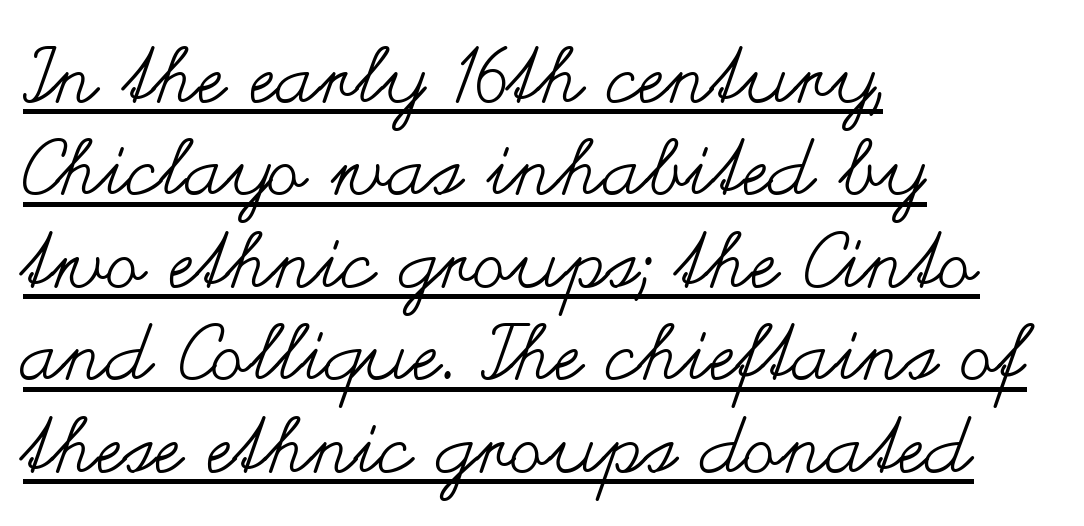
Q: Is the text bold? A: No.
Q: Is the text italic (slanted)? A: Yes.
Q: Is the text underlined? A: Yes.
Q: How is the paragraph aligned? A: Left-aligned.
Q: Is the spacing between letters normal or unusually wide? A: Normal.
Q: Width (condensed, normal, or wide)? A: Wide.
Q: Stroke contrast? A: Medium.
Q: x-height? A: Small.
Q: Monospaced? A: No.
